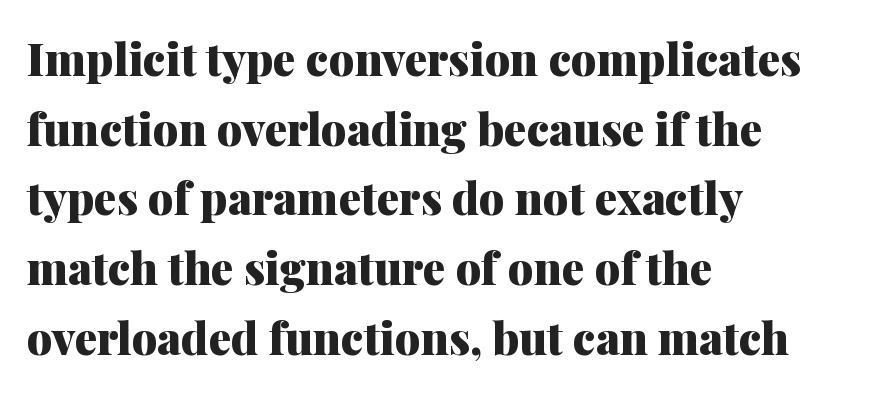
Any mark beneath the type? The region is blank. Nope, not italic — everything's standing straight. The sample has been set heavy, in full bold. You can tell from the footed stems that serif type was used. Reading down the column, the eye jumps a familiar distance to each next line. The rendering uses natural spacing where letterforms have individual widths.
